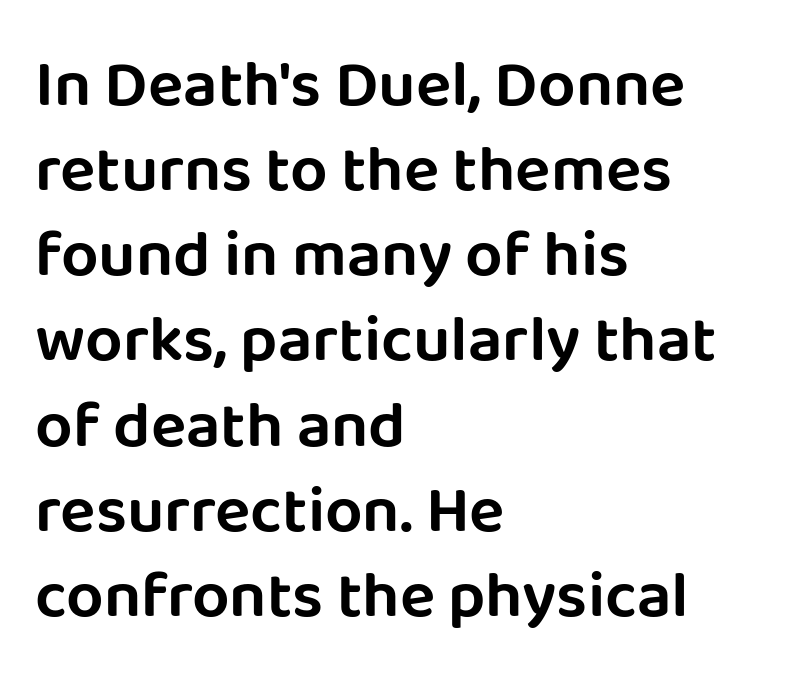
{"serif": "no", "italic": "no", "width": "normal", "stroke_contrast": "low", "x_height": "large", "monospaced": "no", "underline": "no", "align": "left", "line_spacing": "normal", "line_spacing_ratio": 1.29, "letter_spacing": "normal", "letter_spacing_em": 0.0, "glyph_px": 66}
